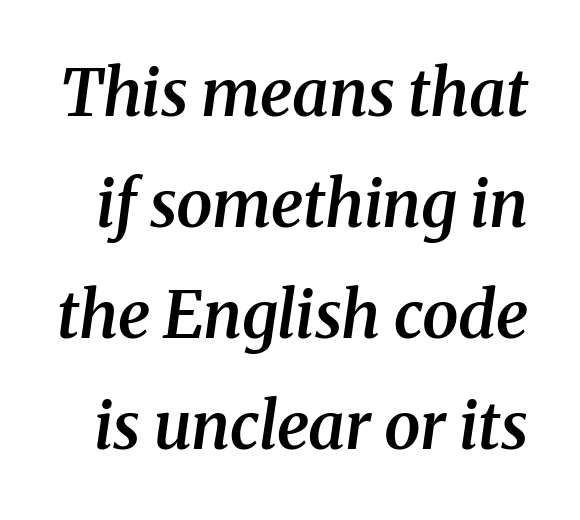
{"serif": "yes", "italic": "yes", "lean": "right", "slant_degrees": 8, "bold": "semi", "weight": "semibold", "width": "normal", "stroke_contrast": "medium", "x_height": "medium", "monospaced": "no", "underline": "no", "line_spacing_ratio": 1.71, "letter_spacing": "normal", "letter_spacing_em": 0.0, "glyph_px": 65}
